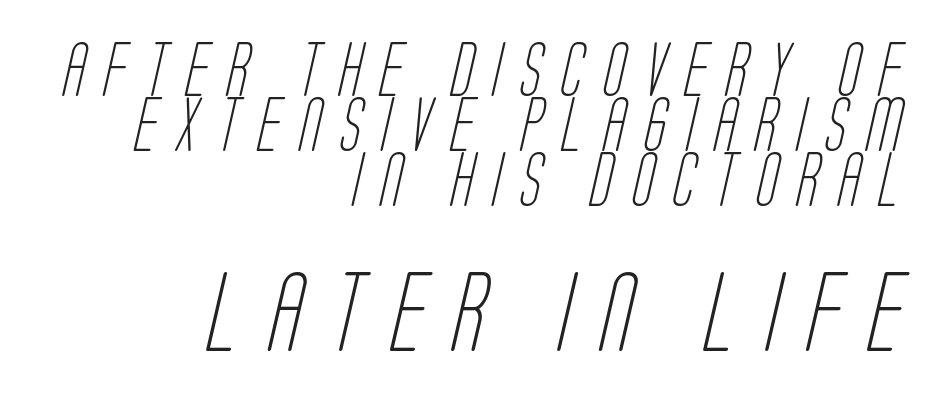
Q: Is the text bold? A: No.
Q: Is the typeface a serif or a sans-serif typeface? A: Sans-serif.
Q: Is the text underlined? A: No.
Q: How is the paragraph aligned? A: Right-aligned.
Q: Is the spacing between letters normal or unusually wide? A: Unusually wide.
Q: Is the spacing between lines tight, normal or loose? A: Tight.
Q: Which block of text is set in a larger size, the first (top) or the second (bottom)? A: The second (bottom) one.
Q: Width (condensed, normal, or wide)? A: Condensed.
Q: Stroke contrast? A: Low.
Q: x-height? A: Large.
Q: Monospaced? A: No.
